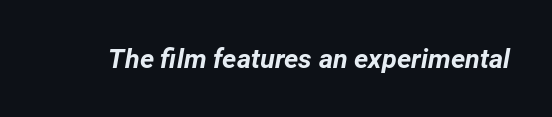
The image shows 27 px bold type, italic (leaning right); set normal letter spacing, not underlined.
